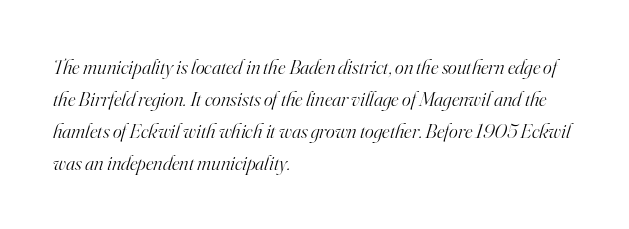
{"italic": "yes", "lean": "right", "slant_degrees": 16, "bold": "no", "underline": "no", "align": "left", "line_spacing": "normal", "line_spacing_ratio": 1.52, "letter_spacing": "normal", "letter_spacing_em": 0.0, "glyph_px": 21}
